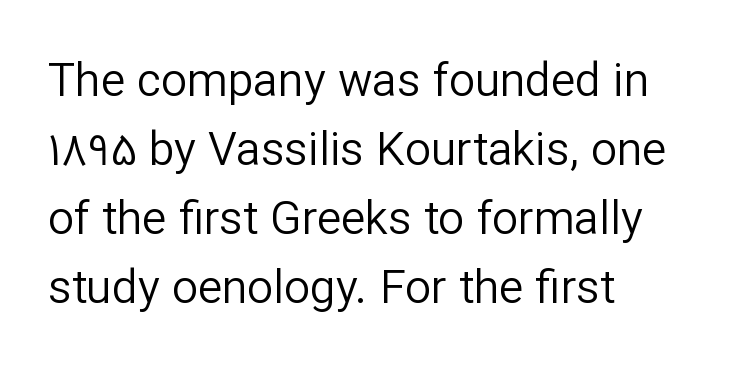
{"serif": "no", "italic": "no", "bold": "no", "weight": "regular", "width": "normal", "stroke_contrast": "low", "x_height": "medium", "monospaced": "no", "underline": "no", "align": "left", "line_spacing": "normal", "line_spacing_ratio": 1.5, "letter_spacing": "normal", "letter_spacing_em": 0.0, "glyph_px": 46}
